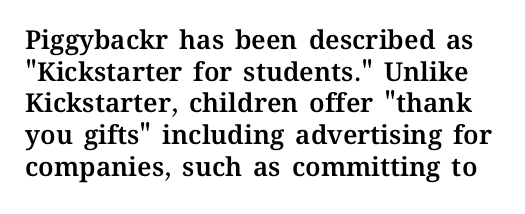
Is there any slant? The stems are plumb. Nobody drew a line under any word here. Characters follow at the spacing the type designer built in.
